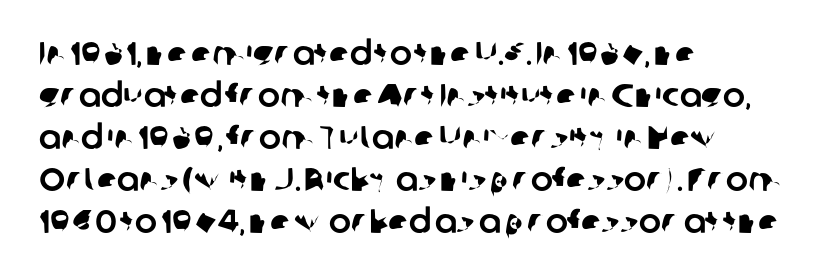
Each letter's strokes conclude bluntly, with no projecting serifs. Anything drawn beneath the words? Only blank space. The rendering uses natural spacing where letterforms have individual widths. Typeset ragged right — the left edge is the straight one.
